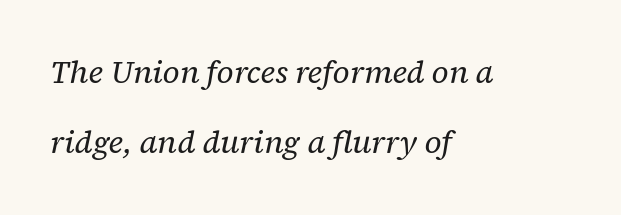
{"serif": "yes", "italic": "yes", "lean": "right", "slant_degrees": 12, "bold": "no", "weight": "regular", "width": "normal", "stroke_contrast": "low", "x_height": "medium", "monospaced": "no", "underline": "no", "align": "left", "line_spacing": "loose", "line_spacing_ratio": 2.26, "letter_spacing": "normal", "letter_spacing_em": 0.0, "glyph_px": 31}
